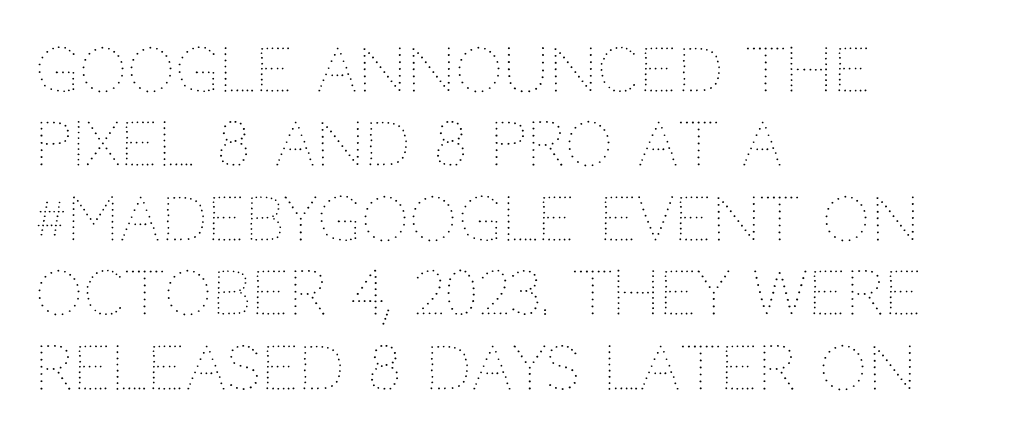
The image shows 60 px thin type, upright; set left-aligned, line spacing 1.24x, normal letter spacing, not underlined; medium stroke contrast and a large x-height.
